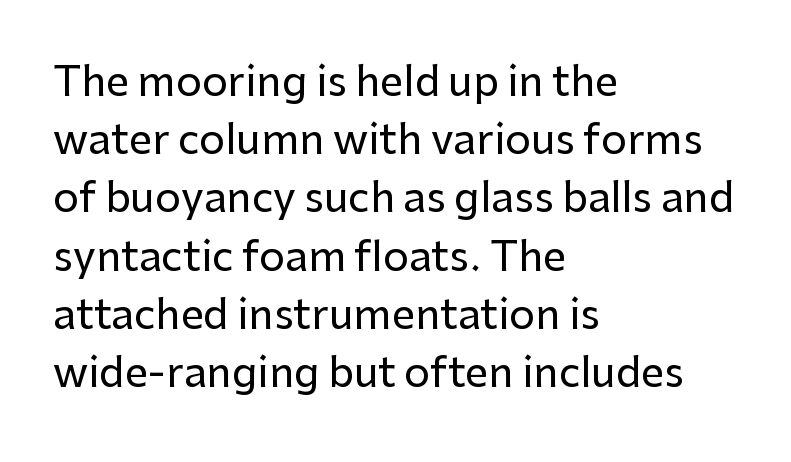
The image shows 41 px sans-serif type, upright; set left-aligned, normal line spacing (1.42x), normal letter spacing, not underlined; low stroke contrast and a medium x-height.
